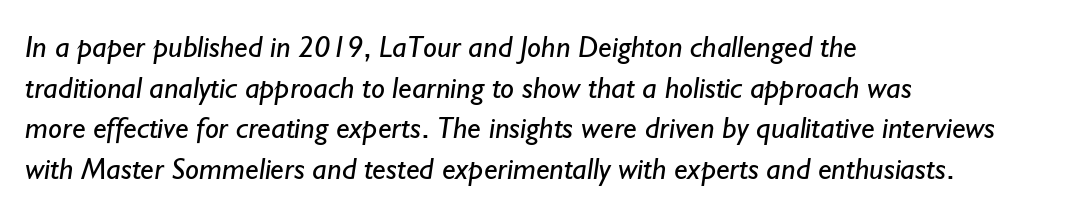
{"serif": "no", "bold": "no", "weight": "regular", "width": "normal", "stroke_contrast": "low", "x_height": "small", "monospaced": "no", "underline": "no", "align": "left", "line_spacing": "normal", "line_spacing_ratio": 1.31, "letter_spacing": "normal", "letter_spacing_em": 0.0, "glyph_px": 31}
